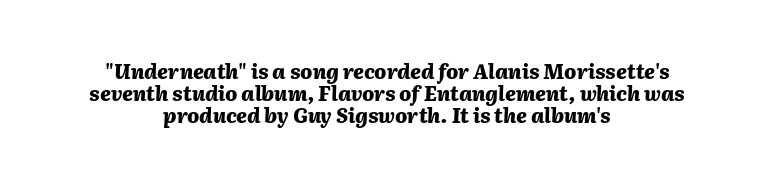
Q: Is the text bold? A: Yes.
Q: Is the text italic (slanted)? A: Yes, it leans right by about 2 degrees.
Q: Is the text underlined? A: No.
Q: How is the paragraph aligned? A: Centered.
Q: Is the spacing between letters normal or unusually wide? A: Normal.
Q: Is the spacing between lines tight, normal or loose? A: Tight.
